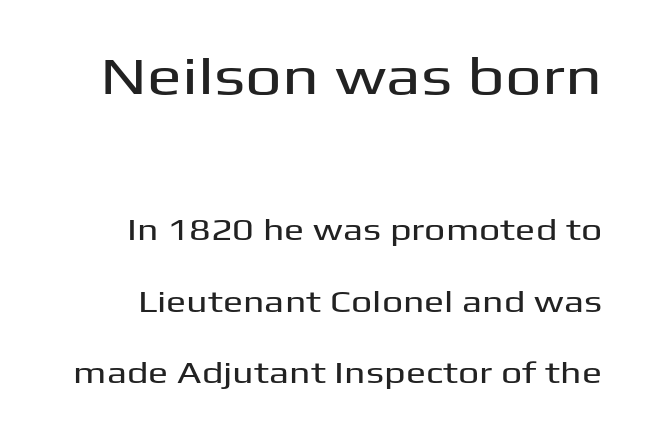
The image shows 52 px wide sans-serif type, upright; set loose line spacing (2.39x), normal letter spacing, not underlined; the first (top) block is 1.73x larger; medium stroke contrast and a medium x-height.
